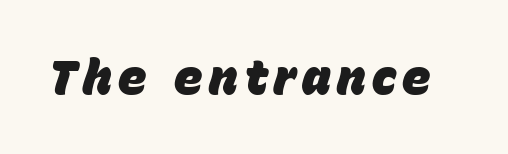
{"italic": "yes", "lean": "right", "slant_degrees": 15, "bold": "yes", "weight": "heavy", "width": "normal", "stroke_contrast": "low", "x_height": "large", "monospaced": "no", "underline": "no", "glyph_px": 48}
